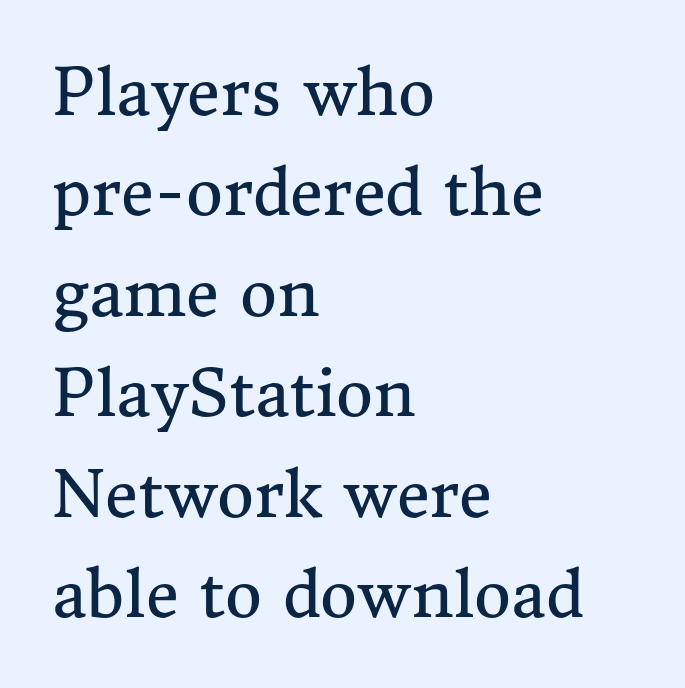
Q: Is the text bold? A: No.
Q: Is the text italic (slanted)? A: No, it is upright.
Q: Is the typeface a serif or a sans-serif typeface? A: Serif.
Q: Is the text underlined? A: No.
Q: How is the paragraph aligned? A: Left-aligned.
Q: Is the spacing between letters normal or unusually wide? A: Normal.
Q: Is the spacing between lines tight, normal or loose? A: Normal.
Q: Width (condensed, normal, or wide)? A: Normal.
Q: Stroke contrast? A: Medium.
Q: x-height? A: Medium.
Q: Monospaced? A: No.
